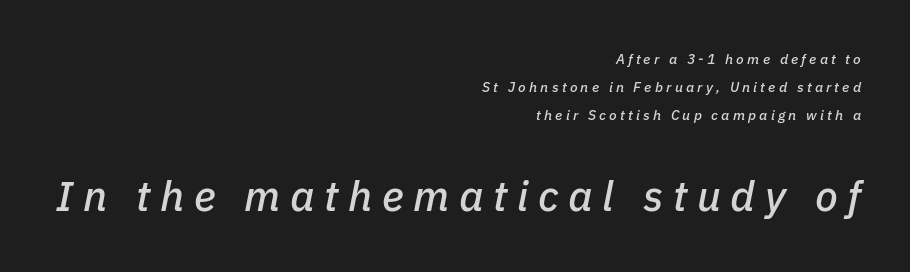
The image shows 42 px text type, italic (leaning right); set right-aligned, loose line spacing (2.0x), unusually wide letter spacing (+0.23 em), not underlined; the second (bottom) block is 3.0x larger; low stroke contrast and a medium x-height.
